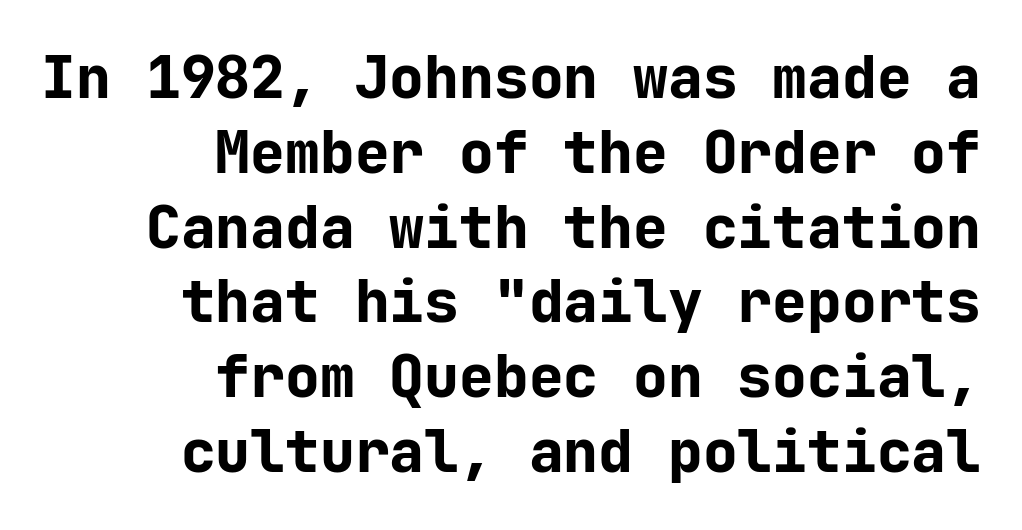
Q: Is the text bold? A: Yes.
Q: Is the text italic (slanted)? A: No, it is upright.
Q: Is the typeface a serif or a sans-serif typeface? A: Sans-serif.
Q: Is the text underlined? A: No.
Q: How is the paragraph aligned? A: Right-aligned.
Q: Is the spacing between letters normal or unusually wide? A: Normal.
Q: Is the spacing between lines tight, normal or loose? A: Normal.
Q: Width (condensed, normal, or wide)? A: Normal.
Q: Stroke contrast? A: Low.
Q: x-height? A: Medium.
Q: Monospaced? A: Yes.
